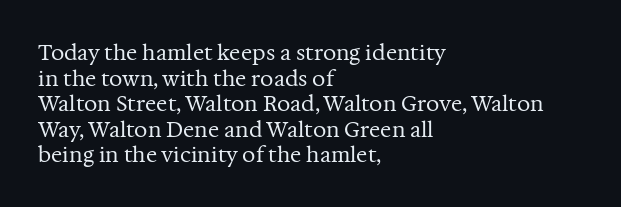
{"italic": "no", "bold": "no", "underline": "no", "align": "left", "line_spacing_ratio": 1.22, "letter_spacing": "normal", "letter_spacing_em": 0.0, "glyph_px": 21}
